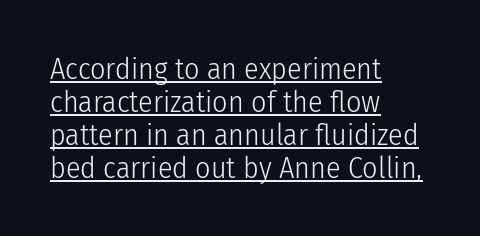
The image shows 30 px light, condensed sans-serif type, upright; set left-aligned, tight line spacing (1.1x), normal letter spacing, underlined; low stroke contrast and a medium x-height.
